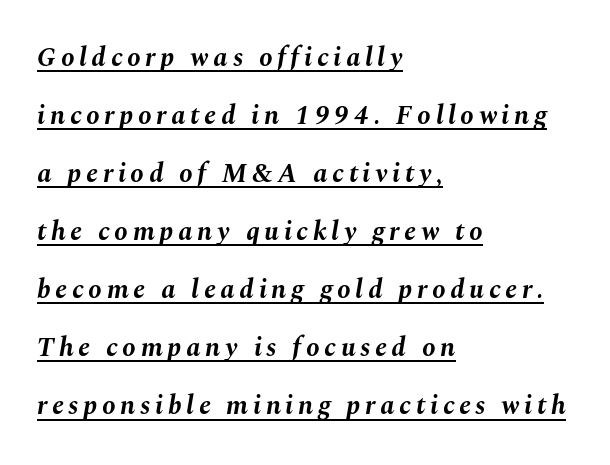
The glyphs look as if they've been sheared to an angle. Teacher's note: observe the even left margin — that is flush-left alignment. Successive baselines arrive slowly, with a big drop between each. Stroke thickness is high; the sample reads as a true bold.
